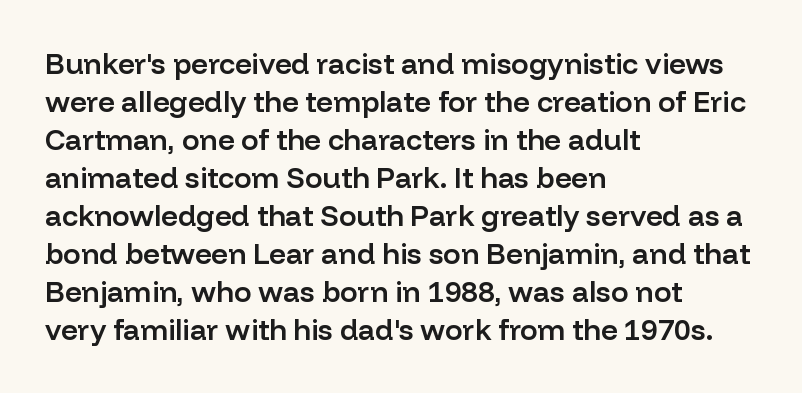
{"serif": "no", "italic": "no", "bold": "semi", "weight": "semibold", "width": "normal", "stroke_contrast": "low", "x_height": "medium", "monospaced": "no", "underline": "no", "align": "left", "line_spacing": "normal", "line_spacing_ratio": 1.31, "letter_spacing": "normal", "letter_spacing_em": 0.0, "glyph_px": 29}
